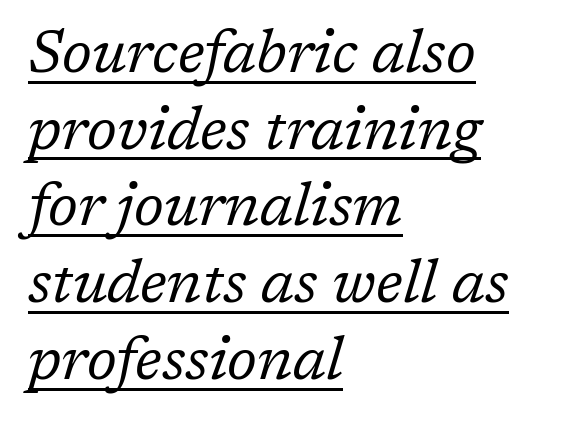
Whoever set this chose a conventional vertical rhythm. Standard letterfit; no display-style spreading of the glyphs. These lines stack with their left ends in a neat column. In terms of letterform style, serifs are clearly present.
